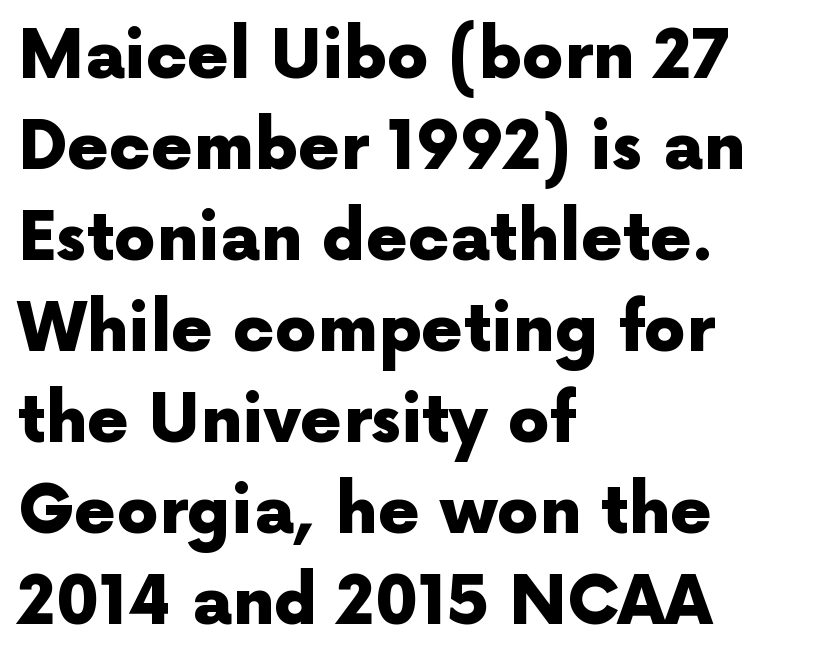
The image shows 66 px heavy sans-serif type, upright; set left-aligned, normal line spacing (1.38x), normal letter spacing, not underlined; a medium x-height.
